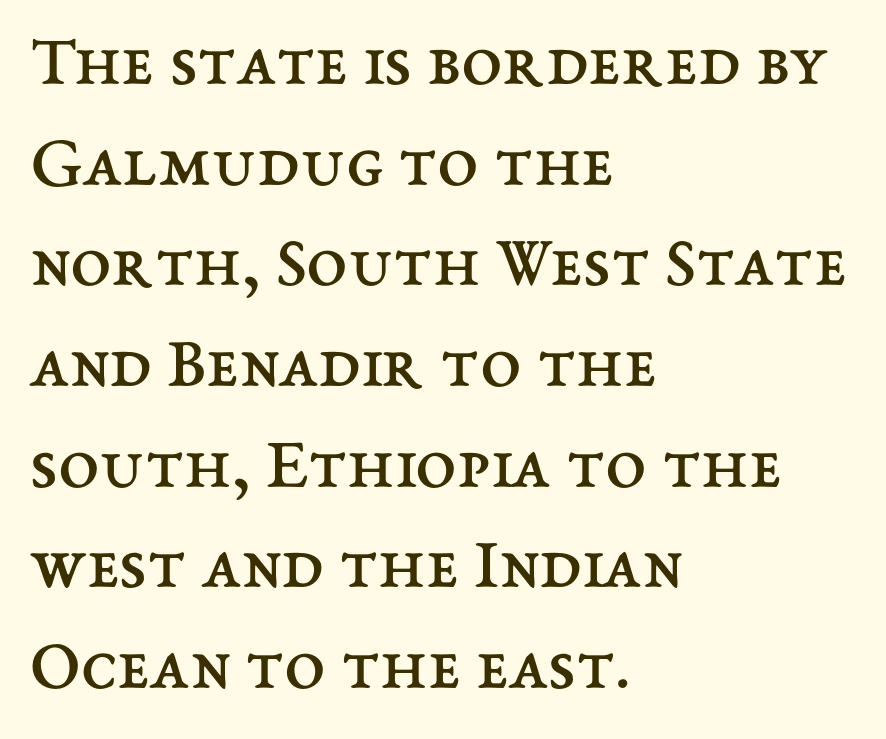
In terms of letterspacing, this is plain default setting. Horizontal alignment here is leftward, the default for most running prose. The letters advance in unequal steps, a hallmark of proportional type. The strokes are not fattened; the text isn't bold.
